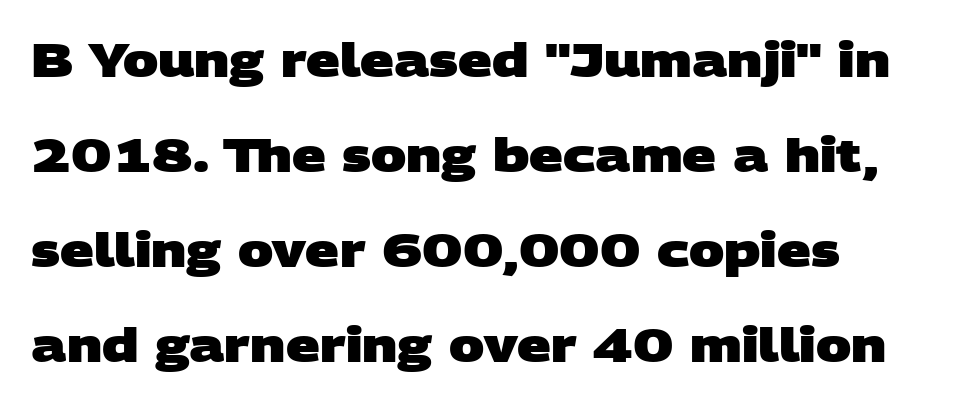
{"serif": "no", "bold": "yes", "weight": "heavy", "width": "wide", "stroke_contrast": "low", "x_height": "large", "monospaced": "no", "underline": "no", "line_spacing": "loose", "line_spacing_ratio": 2.02, "letter_spacing": "normal", "letter_spacing_em": 0.0, "glyph_px": 47}
